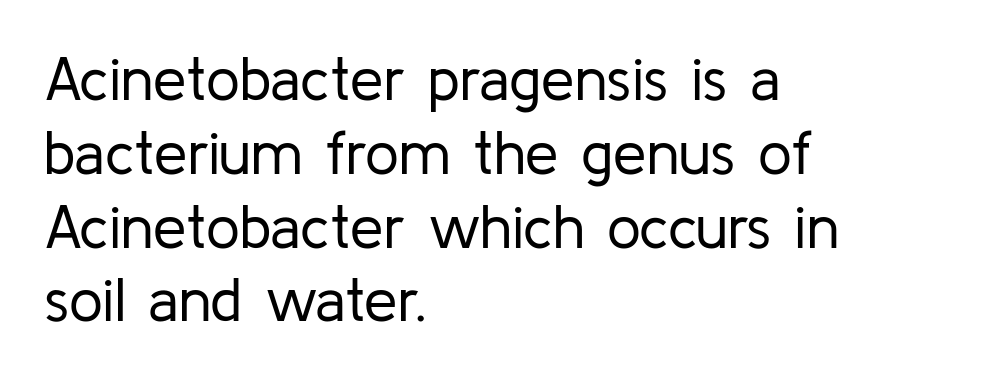
Q: Is the text bold? A: No.
Q: Is the text italic (slanted)? A: No, it is upright.
Q: Is the typeface a serif or a sans-serif typeface? A: Sans-serif.
Q: Is the text underlined? A: No.
Q: How is the paragraph aligned? A: Left-aligned.
Q: Is the spacing between letters normal or unusually wide? A: Normal.
Q: Width (condensed, normal, or wide)? A: Normal.
Q: Stroke contrast? A: Low.
Q: x-height? A: Medium.
Q: Monospaced? A: No.
